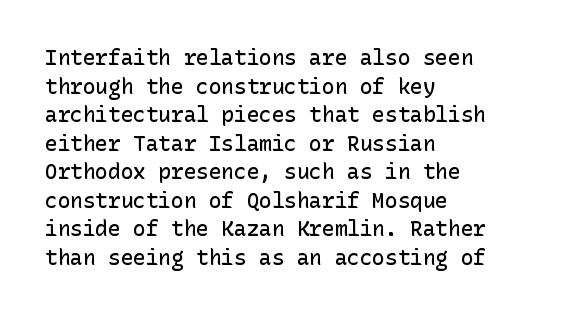
Q: Is the text bold? A: Semi-bold.
Q: Is the text italic (slanted)? A: No, it is upright.
Q: Is the text underlined? A: No.
Q: How is the paragraph aligned? A: Left-aligned.
Q: Is the spacing between letters normal or unusually wide? A: Normal.
Q: Is the spacing between lines tight, normal or loose? A: Normal.
